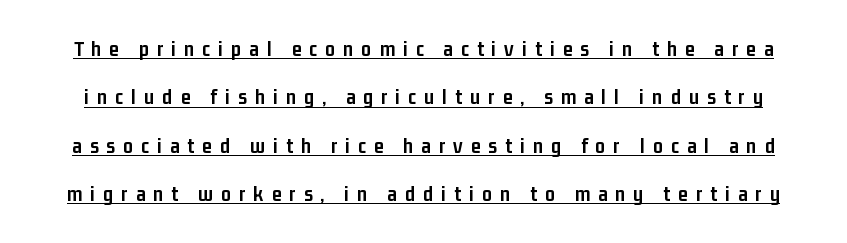
The image shows 22 px bold type, upright; set loose line spacing (2.2x), unusually wide letter spacing (+0.36 em), underlined.
